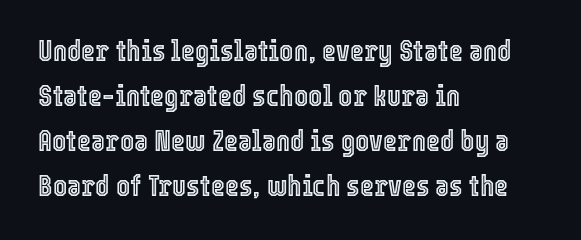
Q: Is the text italic (slanted)? A: No, it is upright.
Q: Is the text underlined? A: No.
Q: How is the paragraph aligned? A: Left-aligned.
Q: Is the spacing between letters normal or unusually wide? A: Normal.
Q: Is the spacing between lines tight, normal or loose? A: Normal.
Q: Width (condensed, normal, or wide)? A: Condensed.
Q: x-height? A: Medium.
Q: Monospaced? A: No.
